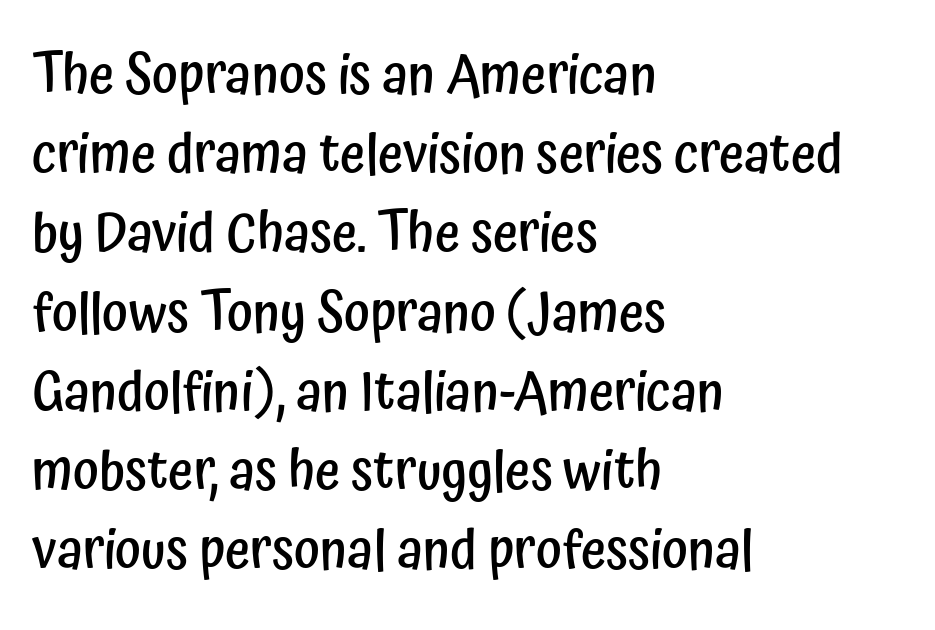
{"serif": "no", "italic": "no", "bold": "semi", "weight": "semibold", "width": "condensed", "stroke_contrast": "low", "x_height": "medium", "monospaced": "no", "underline": "no", "align": "left", "line_spacing": "normal", "line_spacing_ratio": 1.44, "letter_spacing": "normal", "letter_spacing_em": 0.0, "glyph_px": 55}
